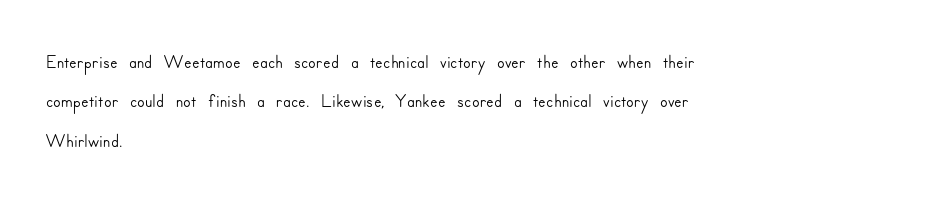
{"serif": "no", "italic": "no", "width": "normal", "stroke_contrast": "low", "x_height": "small", "monospaced": "no", "underline": "no", "align": "left", "line_spacing": "normal", "line_spacing_ratio": 1.41, "letter_spacing": "normal", "letter_spacing_em": 0.0, "glyph_px": 28}
